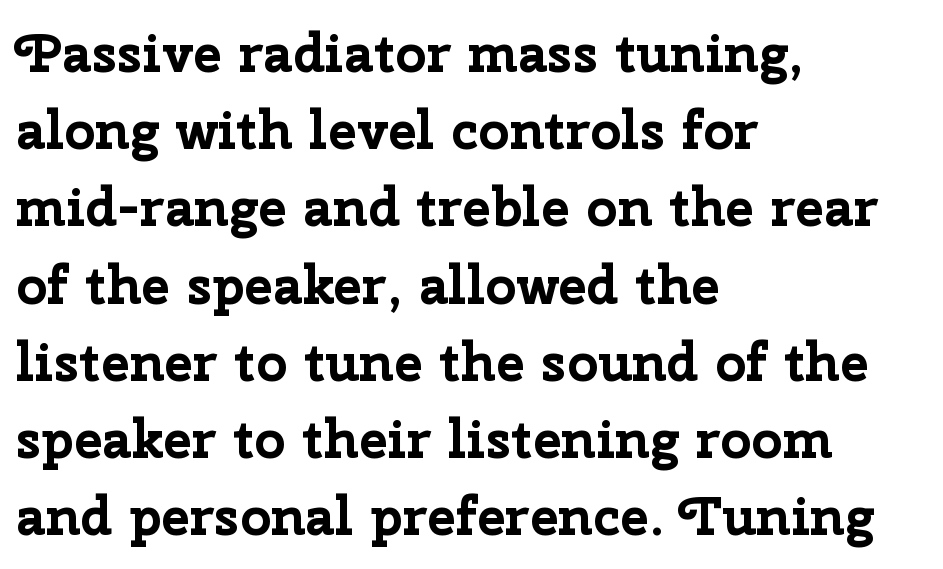
The image shows 54 px bold sans-serif type, upright; set left-aligned, normal line spacing (1.43x), normal letter spacing, not underlined; low stroke contrast and a medium x-height.
